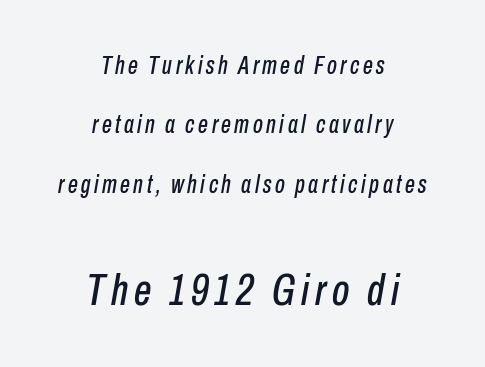
The image shows 44 px condensed type, italic (leaning right); set centered, loose line spacing (2.38x), not underlined; the second (bottom) block is 1.76x larger; low stroke contrast and a medium x-height.
